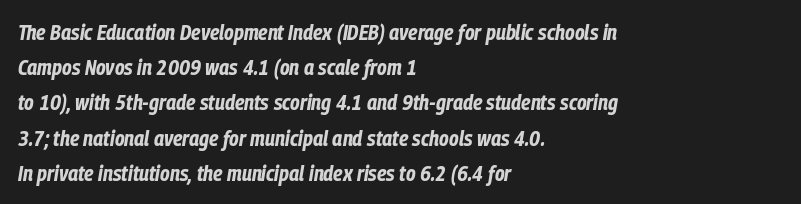
{"italic": "yes", "lean": "right", "slant_degrees": 9, "bold": "yes", "underline": "no", "align": "left", "line_spacing": "normal", "line_spacing_ratio": 1.6, "letter_spacing": "normal", "letter_spacing_em": 0.0, "glyph_px": 22}
